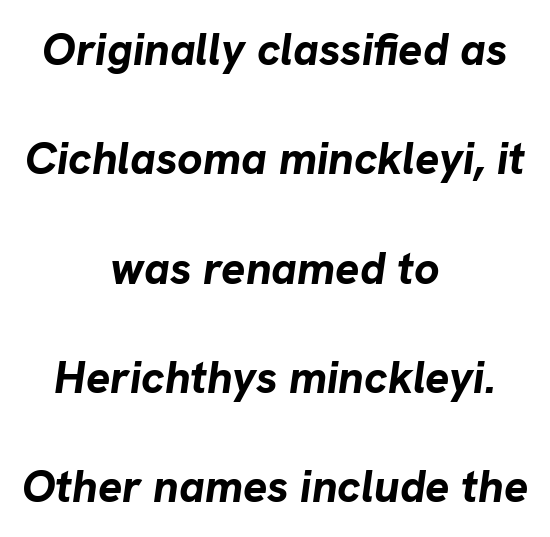
The image shows 45 px bold type, italic (leaning right); set centered, loose line spacing (2.43x), normal letter spacing, not underlined; low stroke contrast and a medium x-height.
